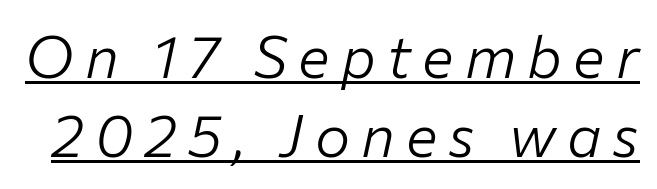
{"italic": "yes", "lean": "right", "slant_degrees": 12, "bold": "no", "weight": "light", "width": "normal", "stroke_contrast": "low", "x_height": "medium", "monospaced": "no", "underline": "yes", "line_spacing": "normal", "line_spacing_ratio": 1.34, "glyph_px": 59}
